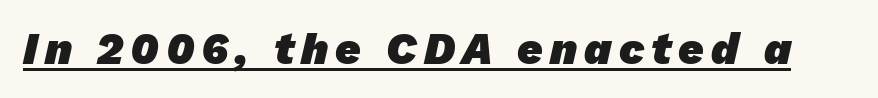
A sans-serif font was chosen for this passage. On the weight axis this lands at bold, roughly 700. The face used here is proportionally spaced, like ordinary book or web type. You can see a thin bar hugging the bottom of the glyphs.
